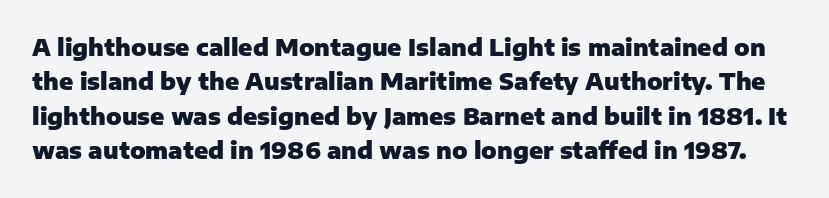
{"italic": "no", "bold": "yes", "underline": "no", "line_spacing": "normal", "line_spacing_ratio": 1.5, "letter_spacing": "normal", "letter_spacing_em": 0.0, "glyph_px": 23}
